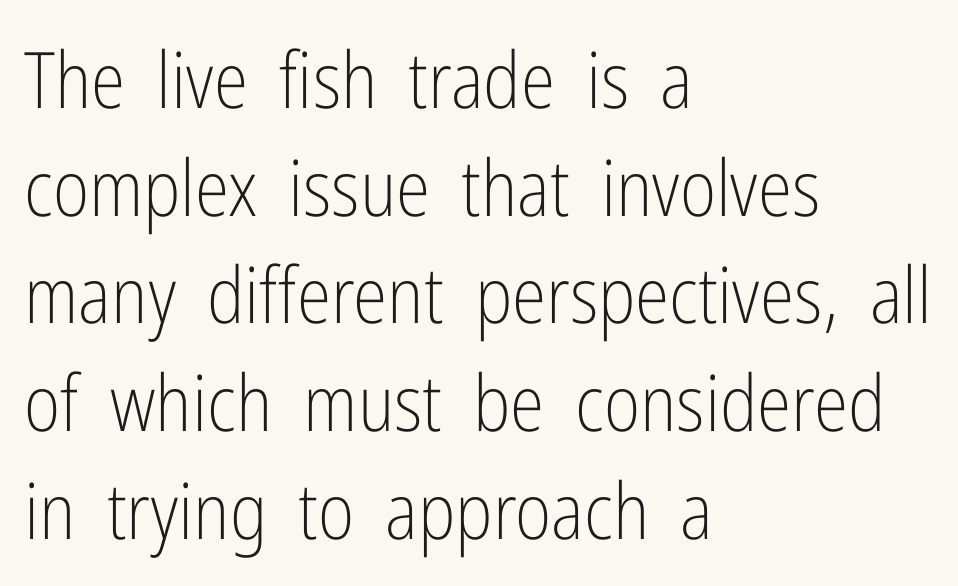
Leading matches the norm, producing a regular column. Nothing sits at the stroke ends, so this counts as sans-serif. Do the letters lean? They stand straight. This sample has the flowing, uneven cadence of proportional lettering.
